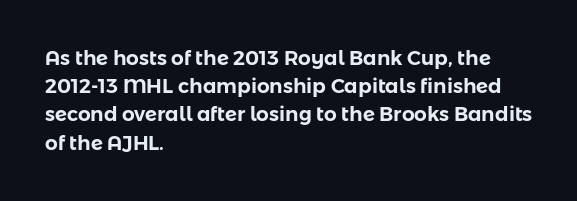
{"italic": "no", "underline": "no", "align": "left", "line_spacing": "normal", "line_spacing_ratio": 1.41, "letter_spacing": "normal", "letter_spacing_em": 0.0, "glyph_px": 20}
